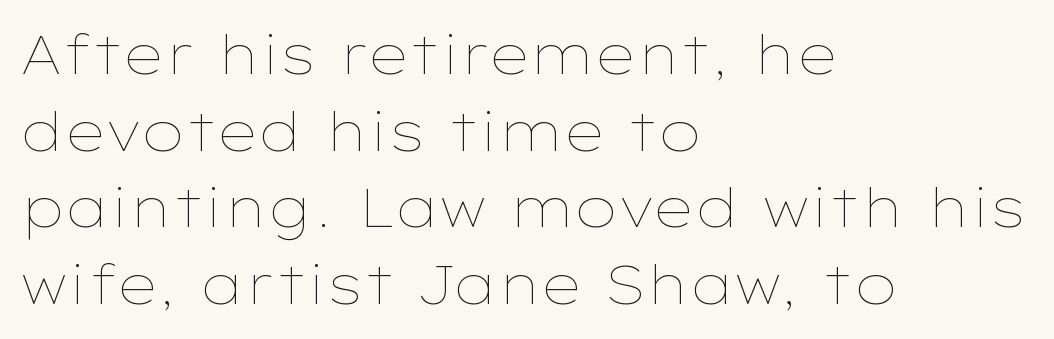
The image shows 54 px thin, wide type, upright; set left-aligned, normal line spacing (1.42x), normal letter spacing, not underlined; low stroke contrast and a medium x-height.
